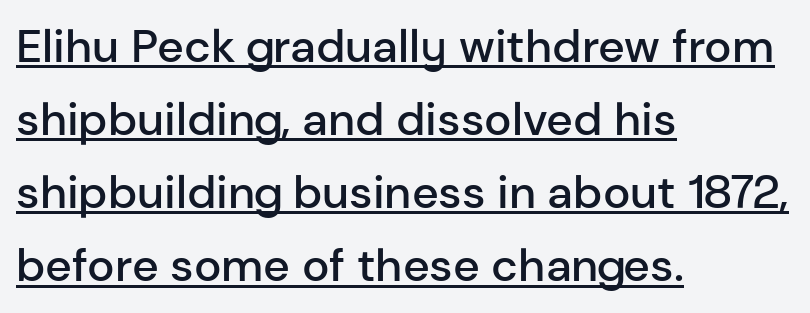
This is sans-serif lettering, the kind often seen on screens and signage. Is there an underline? Yes — a line sits under the letters. Stroke thickness is moderately raised; the sample reads as semibold. Rows of type keep a routine distance in the vertical direction. You could call the tracking neutral — neither tight nor loose. When letters stand straight like this, we call the style roman or upright.
